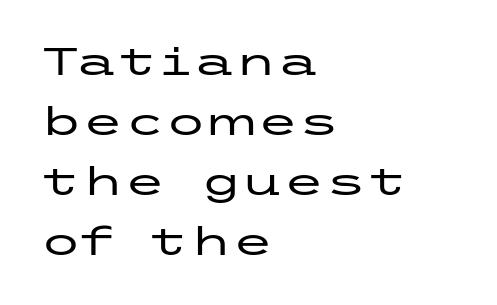
Q: Is the text italic (slanted)? A: No, it is upright.
Q: Is the typeface a serif or a sans-serif typeface? A: Sans-serif.
Q: Is the text underlined? A: No.
Q: How is the paragraph aligned? A: Left-aligned.
Q: Is the spacing between letters normal or unusually wide? A: Normal.
Q: Is the spacing between lines tight, normal or loose? A: Normal.
Q: Width (condensed, normal, or wide)? A: Wide.
Q: Stroke contrast? A: Low.
Q: x-height? A: Medium.
